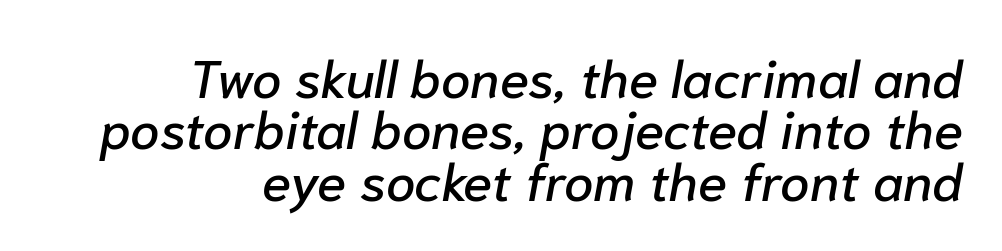
{"italic": "yes", "lean": "right", "slant_degrees": 10, "width": "normal", "stroke_contrast": "low", "x_height": "medium", "monospaced": "no", "underline": "no", "align": "right", "line_spacing": "tight", "line_spacing_ratio": 0.97, "letter_spacing": "normal", "letter_spacing_em": 0.0, "glyph_px": 53}
